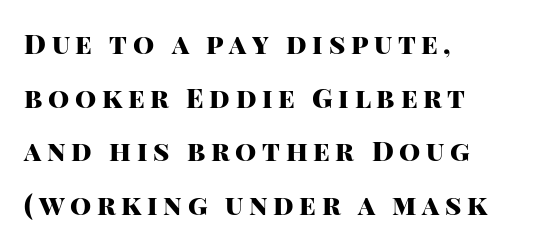
Inter-character spacing is expanded well beyond the font's built-in metrics. Line spacing here is loose. Does the weight exceed regular? Yes, all the way to bold. Does the copy run flush right? No — it runs flush left. The passage shown is not underscored anywhere.
